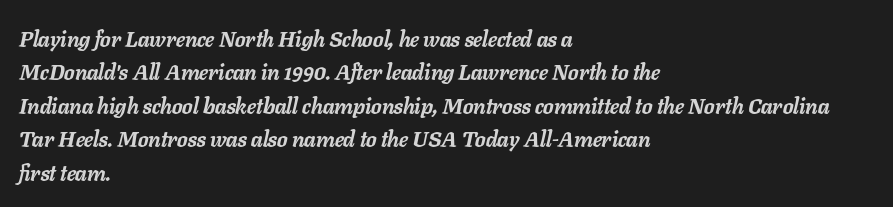
Any mark beneath the type? The region is blank. As a designer I'd log this as weight 700, bold. Tracking value appears to be zero — textbook default spacing. In terms of posture, this sample is oblique.
